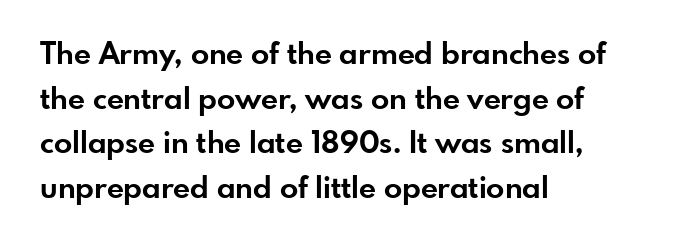
I'd call this a sans setting — the letters go barefoot. Which margin do the lines hug? The left one — the right edge is uneven. Caption: standard tracking, unaltered. This is the regular roman posture of the typeface. This rendering features lettering with no underline. Pretty heavy lettering here — definitely bold.
